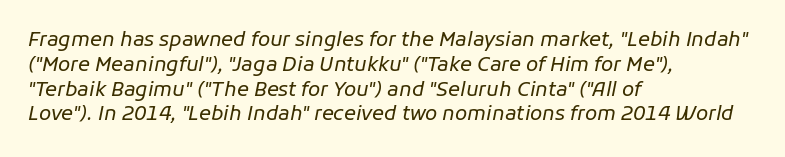
The image shows 20 px text type, italic (leaning right); set left-aligned, line spacing 1.24x, normal letter spacing, not underlined.
